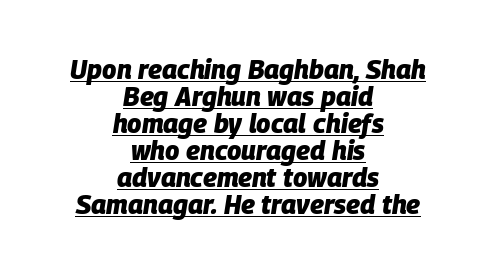
Q: Is the text bold? A: Yes.
Q: Is the text italic (slanted)? A: Yes, it leans right by about 9 degrees.
Q: Is the text underlined? A: Yes.
Q: How is the paragraph aligned? A: Centered.
Q: Is the spacing between letters normal or unusually wide? A: Normal.
Q: Is the spacing between lines tight, normal or loose? A: Tight.
